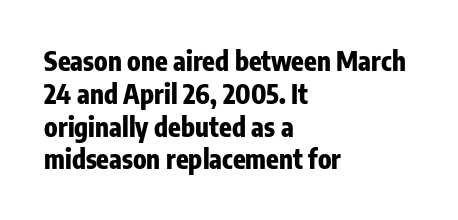
The image shows 26 px bold type, upright; set left-aligned, normal line spacing (1.26x), normal letter spacing, not underlined.
